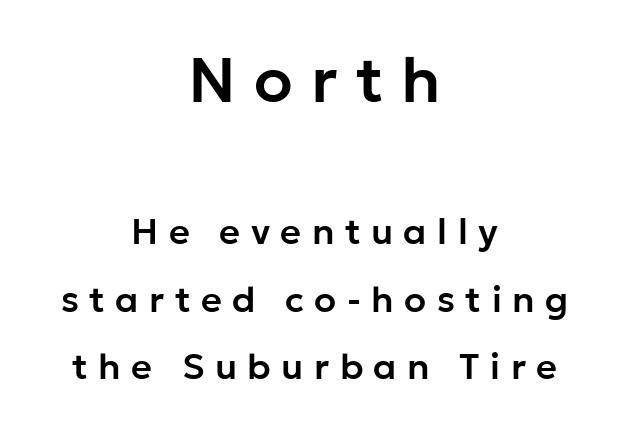
Q: Is the text italic (slanted)? A: No, it is upright.
Q: Is the typeface a serif or a sans-serif typeface? A: Sans-serif.
Q: Is the text underlined? A: No.
Q: How is the paragraph aligned? A: Centered.
Q: Is the spacing between letters normal or unusually wide? A: Unusually wide.
Q: Which block of text is set in a larger size, the first (top) or the second (bottom)? A: The first (top) one.
Q: Width (condensed, normal, or wide)? A: Normal.
Q: Stroke contrast? A: Low.
Q: x-height? A: Medium.
Q: Monospaced? A: No.
